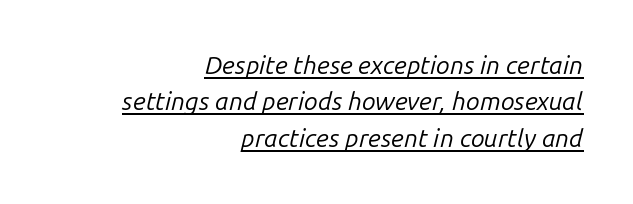
Q: Is the text bold? A: No.
Q: Is the text italic (slanted)? A: Yes, it leans right by about 14 degrees.
Q: Is the text underlined? A: Yes.
Q: How is the paragraph aligned? A: Right-aligned.
Q: Is the spacing between letters normal or unusually wide? A: Normal.
Q: Is the spacing between lines tight, normal or loose? A: Normal.
